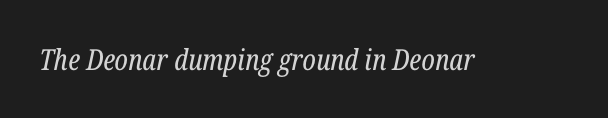
{"serif": "yes", "italic": "yes", "lean": "right", "slant_degrees": 12, "bold": "no", "weight": "regular", "width": "condensed", "stroke_contrast": "low", "x_height": "medium", "monospaced": "no", "underline": "no", "letter_spacing": "normal", "letter_spacing_em": 0.0, "glyph_px": 29}
